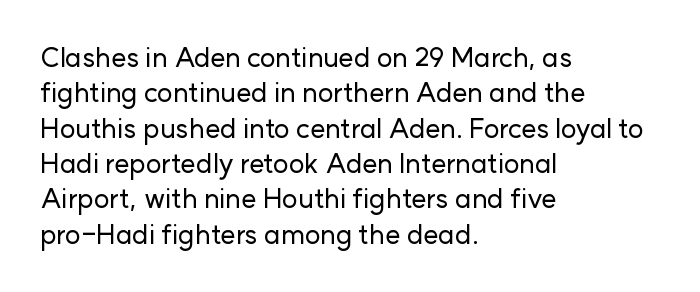
{"italic": "no", "underline": "no", "align": "left", "line_spacing": "normal", "line_spacing_ratio": 1.31, "letter_spacing": "normal", "letter_spacing_em": 0.0, "glyph_px": 27}
